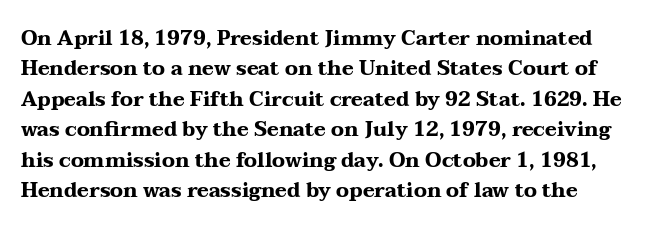
{"italic": "no", "bold": "yes", "underline": "no", "line_spacing": "normal", "line_spacing_ratio": 1.52, "letter_spacing": "normal", "letter_spacing_em": 0.0, "glyph_px": 20}
